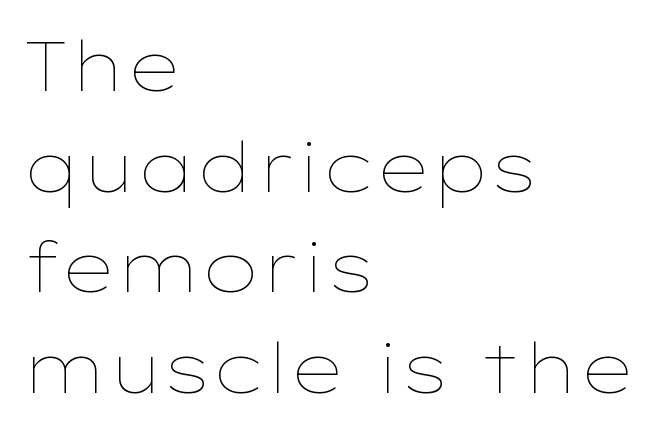
The image shows 69 px thin, wide type, upright; set left-aligned, normal line spacing (1.46x), normal letter spacing, not underlined; low stroke contrast and a medium x-height.
